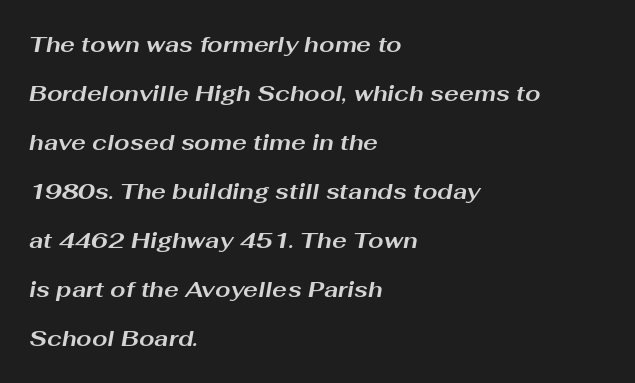
The image shows 22 px bold type, italic (leaning right); set left-aligned, loose line spacing (2.23x), normal letter spacing, not underlined.
